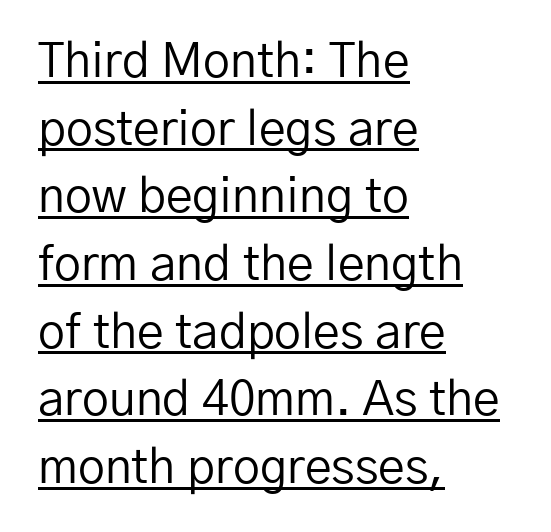
The image shows 48 px regular-weight sans-serif type, upright; set left-aligned, normal line spacing (1.41x), normal letter spacing, underlined; low stroke contrast and a medium x-height.
